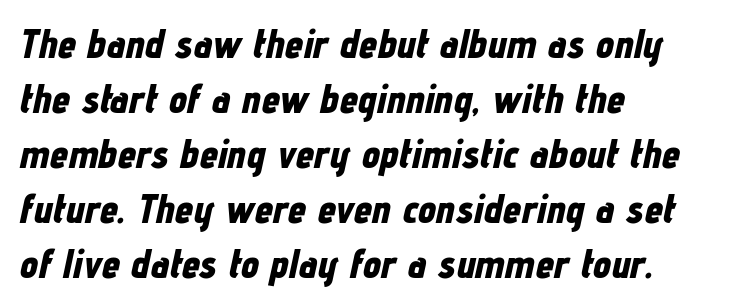
One glance says typical: line gaps are just what's usual. All the whitespace from short lines collects on the right. Stroke thickness is high; the sample reads as a true bold. The passage shown has conventional tracking throughout.
